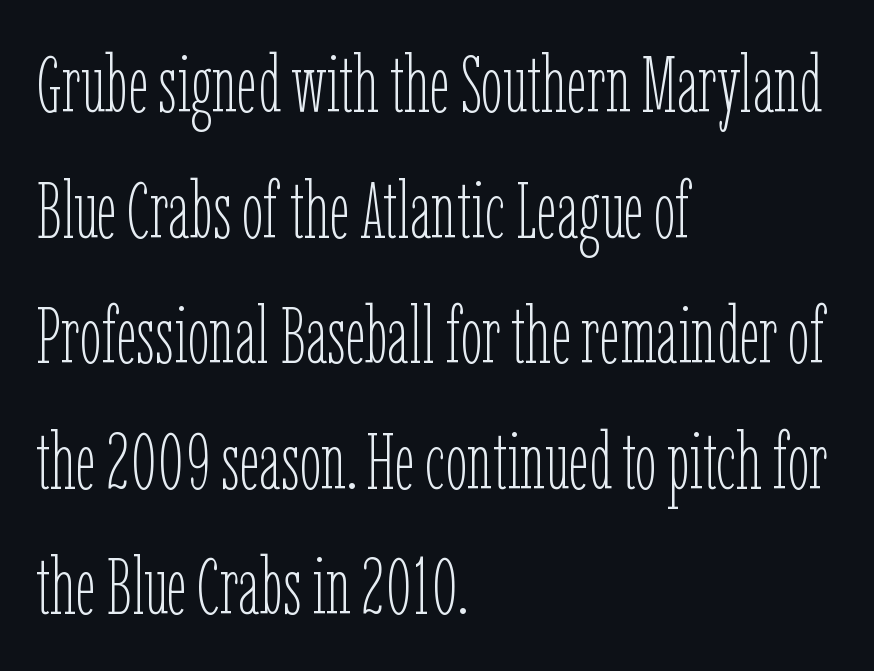
{"italic": "no", "bold": "no", "weight": "thin", "width": "condensed", "stroke_contrast": "low", "x_height": "medium", "monospaced": "no", "underline": "no", "align": "left", "line_spacing": "normal", "line_spacing_ratio": 1.59, "letter_spacing": "normal", "letter_spacing_em": 0.0, "glyph_px": 79}
